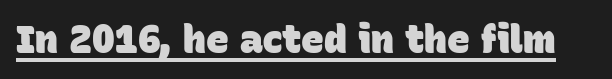
Q: Is the text bold? A: Yes.
Q: Is the typeface a serif or a sans-serif typeface? A: Sans-serif.
Q: Is the text underlined? A: Yes.
Q: Is the spacing between letters normal or unusually wide? A: Normal.
Q: Width (condensed, normal, or wide)? A: Normal.
Q: Stroke contrast? A: Low.
Q: x-height? A: Large.
Q: Monospaced? A: No.
